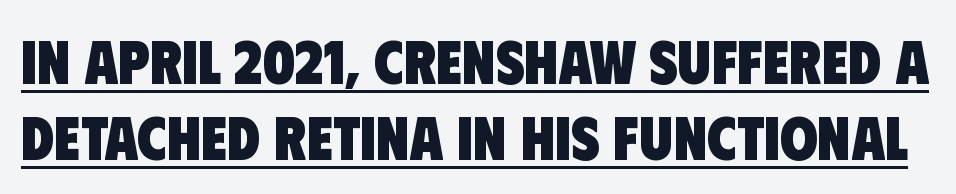
Underline: present. Font category for this specimen: sans-serif. The letterforms sit shoulder to shoulder at normal distance. Does the weight exceed regular? Yes, all the way to bold.
